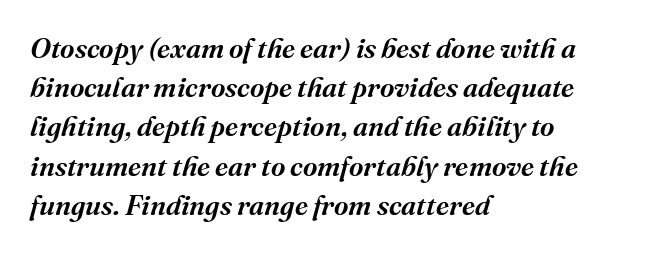
The image shows 28 px semibold serif type, italic (leaning right); set left-aligned, normal line spacing (1.4x), normal letter spacing, not underlined; medium stroke contrast and a medium x-height.
